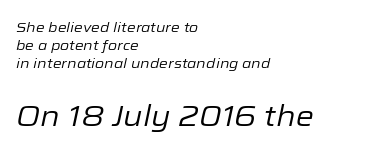
The image shows 29 px regular-weight type, italic (leaning right); set left-aligned, normal line spacing (1.28x), normal letter spacing, not underlined; the second (bottom) block is 2.07x larger; low stroke contrast and a medium x-height.
